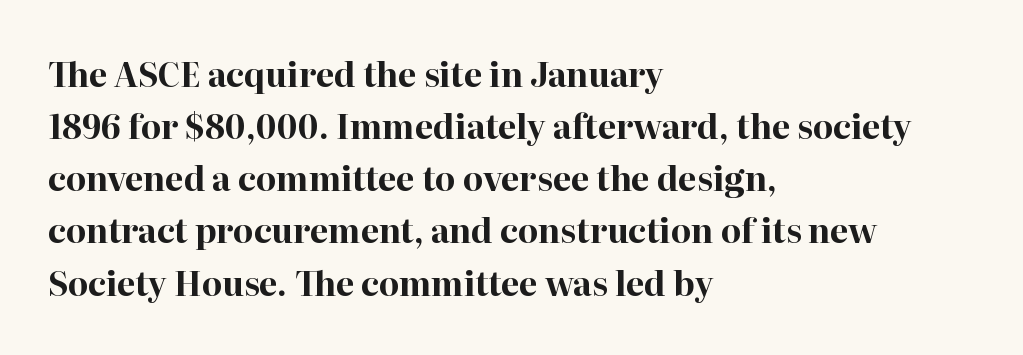
{"serif": "yes", "italic": "no", "bold": "yes", "weight": "bold", "width": "normal", "stroke_contrast": "high", "x_height": "medium", "monospaced": "no", "underline": "no", "align": "left", "line_spacing": "normal", "line_spacing_ratio": 1.58, "letter_spacing": "normal", "letter_spacing_em": 0.0, "glyph_px": 33}
